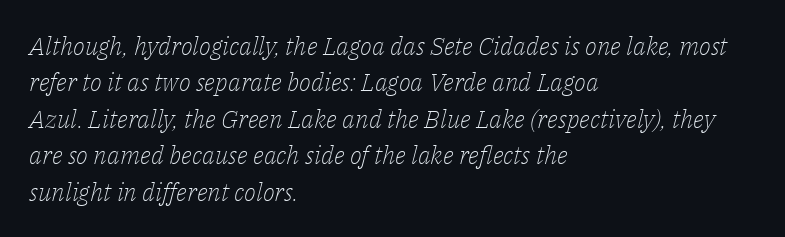
The passage shown is not underscored anywhere. The characters are drawn with everyday or finer stroke widths. If you drew a line through each stem, it would be angled. This sample is left-justified, so line endings fall wherever the words run out. The gaps between neighbouring characters are ordinary and unremarkable. The line-height multiplier appears to be the usual default.
